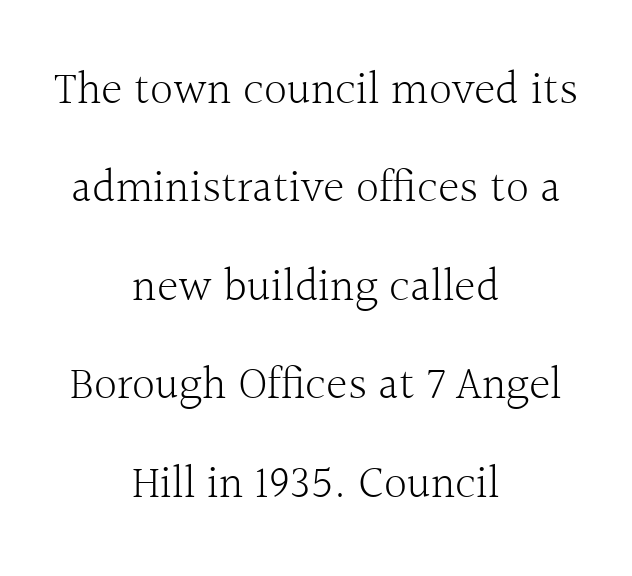
Q: Is the text bold? A: No.
Q: Is the text italic (slanted)? A: No, it is upright.
Q: Is the typeface a serif or a sans-serif typeface? A: Serif.
Q: Is the text underlined? A: No.
Q: How is the paragraph aligned? A: Centered.
Q: Is the spacing between letters normal or unusually wide? A: Normal.
Q: Is the spacing between lines tight, normal or loose? A: Loose.
Q: Width (condensed, normal, or wide)? A: Normal.
Q: x-height? A: Medium.
Q: Monospaced? A: No.
